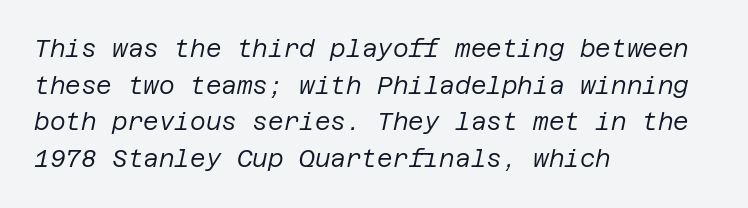
This is not heavy type; no bold has been used. Honestly, there is no underline to notice here at all. The glyphs look as if they've been sheared to an angle. The rag falls on the right side of this text block. Words appear dense and cohesive because spacing is normal. Leading matches the norm, producing a regular column.
